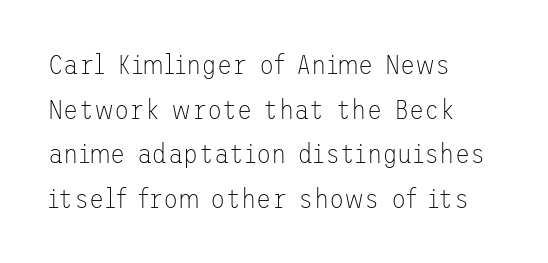
The image shows 28 px thin sans-serif type, upright; set left-aligned, normal line spacing (1.59x), normal letter spacing, not underlined; low stroke contrast and a medium x-height.
